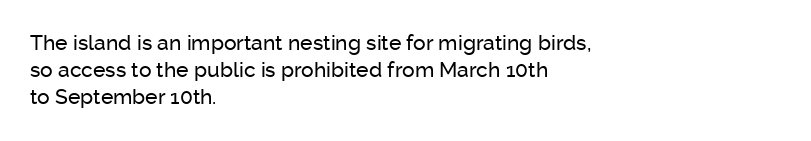
The image shows 21 px text type, upright; set left-aligned, normal line spacing (1.29x), normal letter spacing, not underlined.
